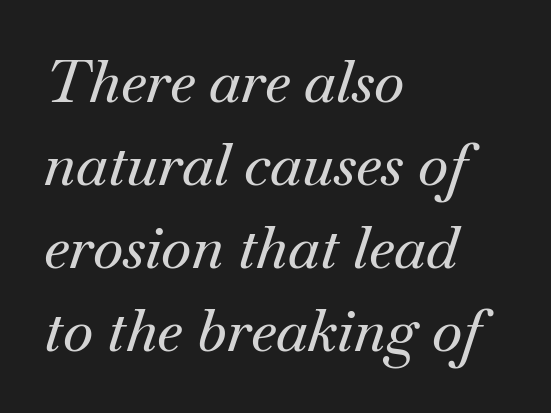
{"serif": "yes", "italic": "yes", "lean": "right", "slant_degrees": 18, "width": "normal", "stroke_contrast": "medium", "x_height": "small", "monospaced": "no", "underline": "no", "align": "left", "line_spacing": "normal", "line_spacing_ratio": 1.43, "letter_spacing": "normal", "letter_spacing_em": 0.0, "glyph_px": 58}
